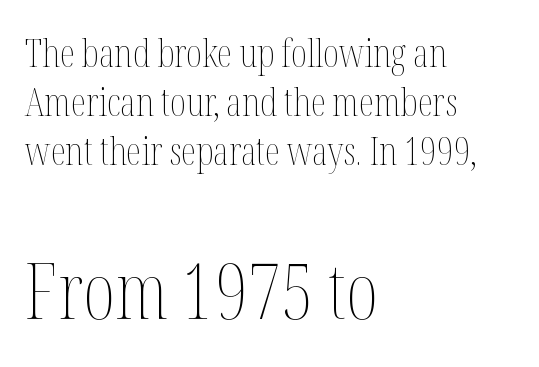
Q: Is the text bold? A: No.
Q: Is the text italic (slanted)? A: No, it is upright.
Q: Is the text underlined? A: No.
Q: How is the paragraph aligned? A: Left-aligned.
Q: Is the spacing between letters normal or unusually wide? A: Normal.
Q: Is the spacing between lines tight, normal or loose? A: Normal.
Q: Which block of text is set in a larger size, the first (top) or the second (bottom)? A: The second (bottom) one.
Q: Width (condensed, normal, or wide)? A: Condensed.
Q: Stroke contrast? A: Medium.
Q: x-height? A: Medium.
Q: Monospaced? A: No.
